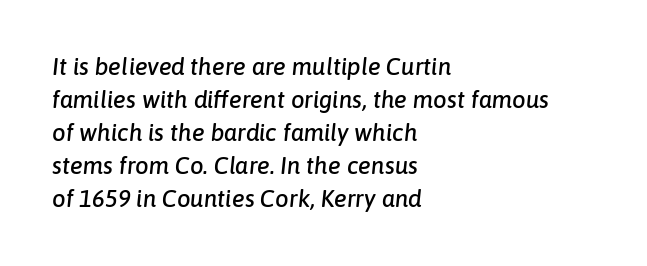
{"italic": "yes", "lean": "right", "slant_degrees": 6, "underline": "no", "align": "left", "line_spacing": "normal", "line_spacing_ratio": 1.38, "letter_spacing": "normal", "letter_spacing_em": 0.0, "glyph_px": 24}
